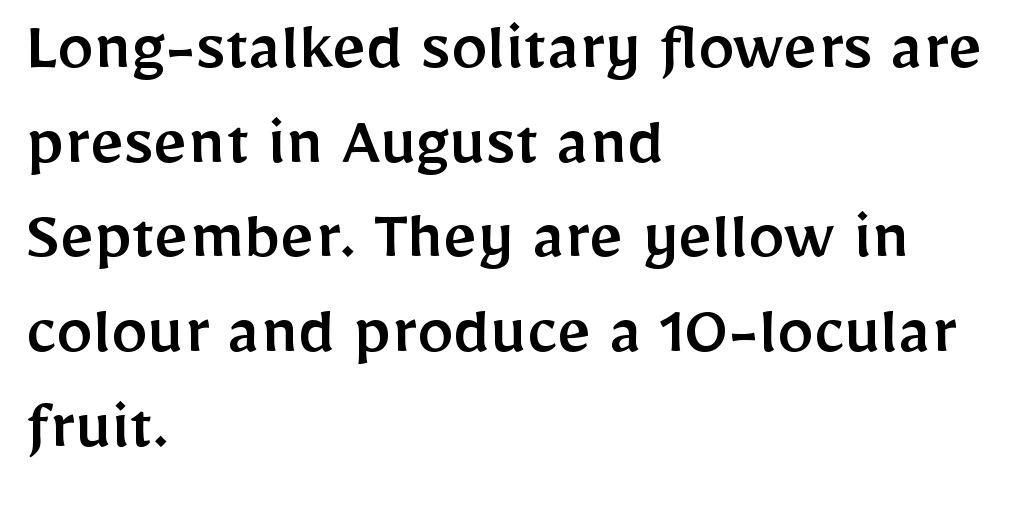
The image shows 74 px sans-serif type, upright; set left-aligned, normal line spacing (1.28x), normal letter spacing, not underlined; low stroke contrast and a medium x-height.
